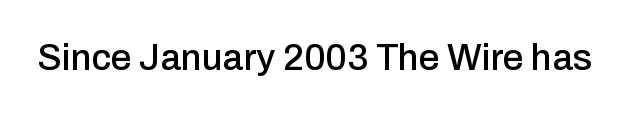
{"serif": "no", "italic": "no", "width": "normal", "stroke_contrast": "low", "x_height": "medium", "monospaced": "no", "underline": "no", "letter_spacing": "normal", "letter_spacing_em": 0.0, "glyph_px": 37}
